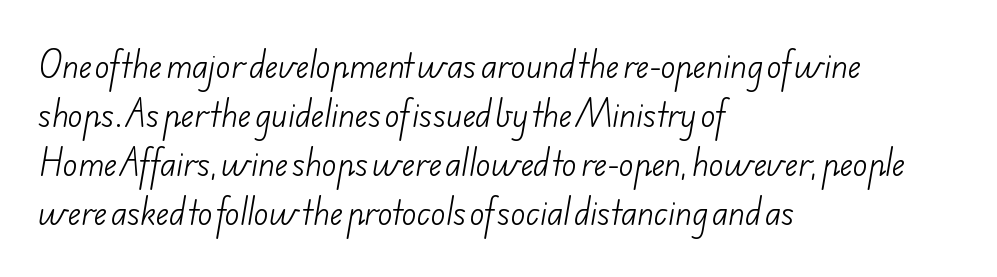
Note the varied advance widths — an 'i' is clearly narrower than an 'm'. Observe the absence of serifs on each vertical stroke in this sample. Each line starts at the same left margin while the right side varies. The type is set solid horizontally, with unmodified tracking. This block has exactly the height ordinary leading produces. A bare baseline throughout the passage.
